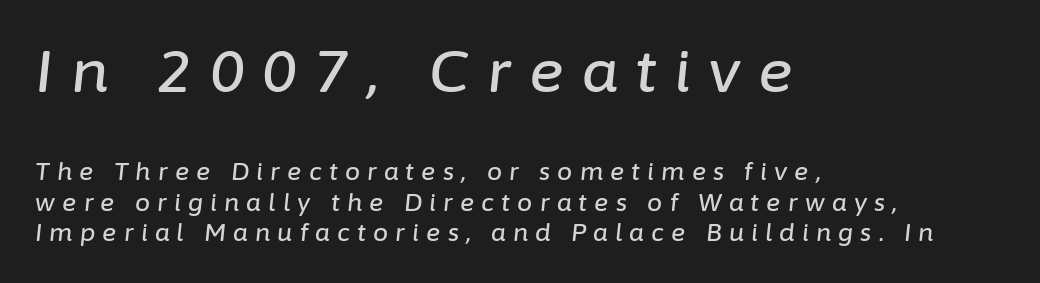
Emphasis-style slanted type is in use. This rendering uses left alignment, leaving the right contour irregular. Proportional: the letters do not fall into vertical columns. Large over small — that's the arrangement of the two blocks here. Vertically, the passage feels balanced, rows spaced as you'd expect. The gap between lines stays unmarked.
